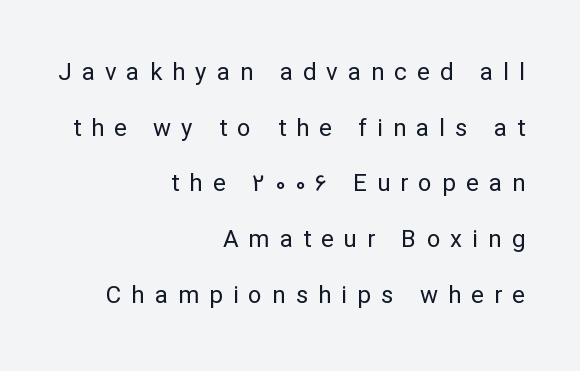
{"italic": "no", "bold": "no", "underline": "no", "align": "right", "line_spacing": "loose", "line_spacing_ratio": 2.32, "letter_spacing": "wide", "letter_spacing_em": 0.42, "glyph_px": 24}
